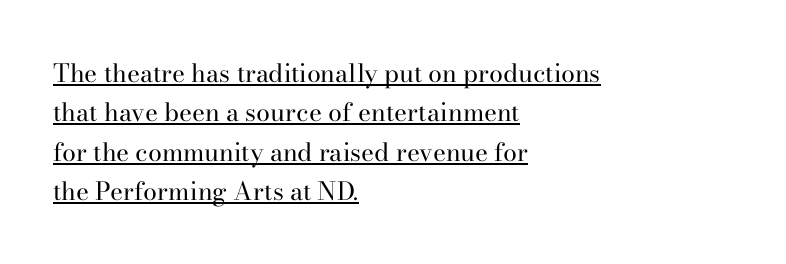
If you drew a line through each stem, it would be perfectly vertical. Reading down the column, the eye jumps a familiar distance to each next line. The strokes carry an ordinary text weight at most. Looks like someone drew a line under every word here. Is the letter spacing exaggerated? No — it looks like the ordinary default. Notice how the passage keeps a crisp vertical edge on the left only.
